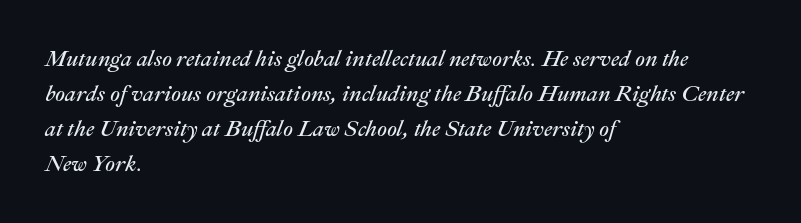
The image shows 22 px text type, italic (leaning right); set left-aligned, normal line spacing (1.59x), normal letter spacing, not underlined.
